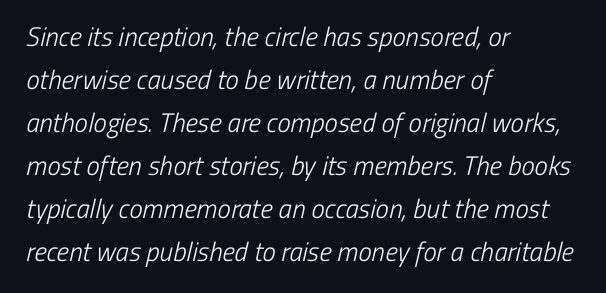
The image shows 27 px text type; set left-aligned, normal line spacing (1.59x), normal letter spacing, not underlined.
